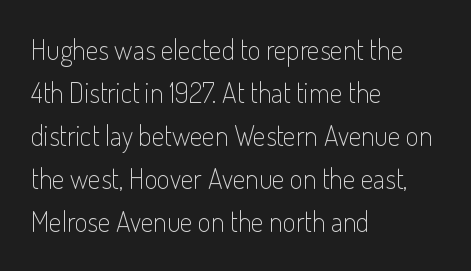
Glance below the letters and you will spot only blank space. This sample uses a sans-serif face. The letters advance in unequal steps, a hallmark of proportional type. Vertical strokes here are truly vertical. Vertical spacing — default.
